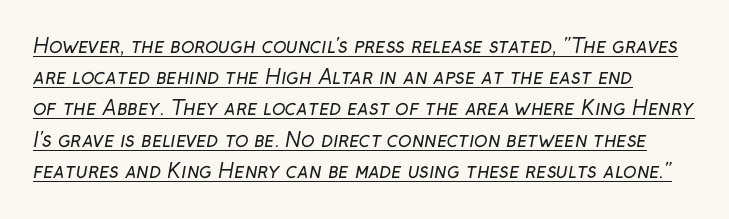
The image shows 20 px text type; set normal line spacing (1.56x), normal letter spacing, underlined.
